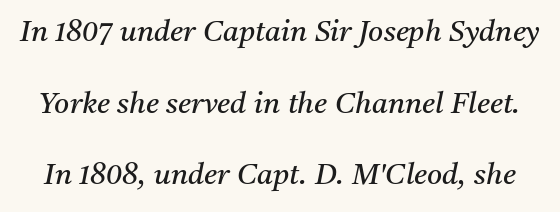
The image shows 29 px regular-weight serif type, italic (leaning right); set loose line spacing (2.47x), normal letter spacing, not underlined; medium stroke contrast and a medium x-height.
